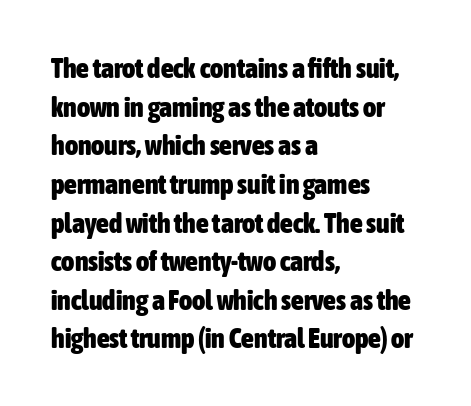
{"serif": "no", "italic": "no", "bold": "yes", "weight": "heavy", "width": "condensed", "stroke_contrast": "low", "x_height": "medium", "monospaced": "no", "underline": "no", "align": "left", "line_spacing": "normal", "line_spacing_ratio": 1.38, "letter_spacing": "normal", "letter_spacing_em": 0.0, "glyph_px": 28}
